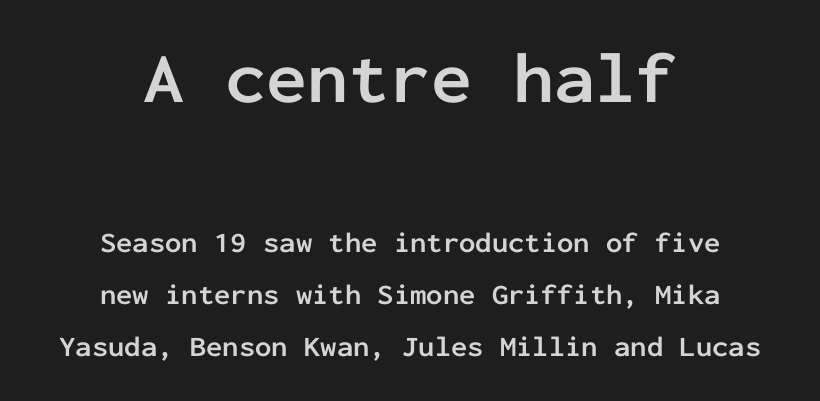
The image shows 73 px semibold sans-serif type, upright, monospaced; set centered, line spacing 1.78x, normal letter spacing, not underlined; the first (top) block is 2.52x larger; low stroke contrast and a medium x-height.
